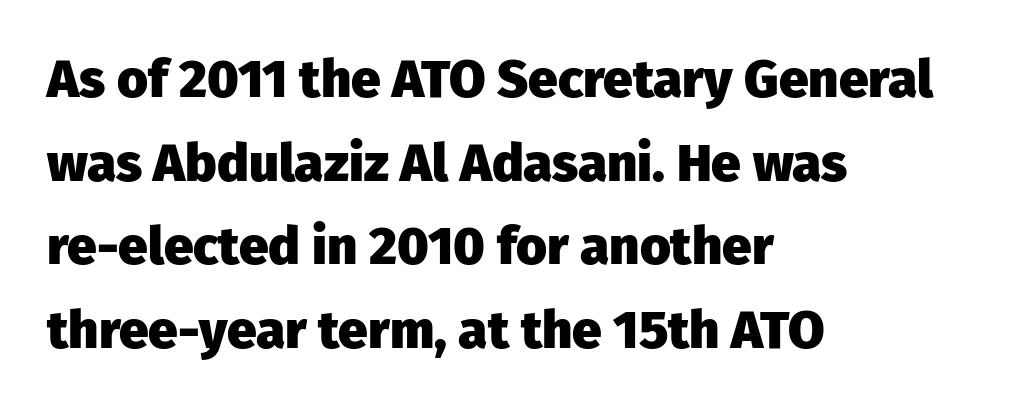
Q: Is the text bold? A: Yes.
Q: Is the text italic (slanted)? A: No, it is upright.
Q: Is the typeface a serif or a sans-serif typeface? A: Sans-serif.
Q: Is the text underlined? A: No.
Q: How is the paragraph aligned? A: Left-aligned.
Q: Is the spacing between letters normal or unusually wide? A: Normal.
Q: Is the spacing between lines tight, normal or loose? A: Normal.
Q: Width (condensed, normal, or wide)? A: Normal.
Q: Stroke contrast? A: Low.
Q: x-height? A: Medium.
Q: Monospaced? A: No.
